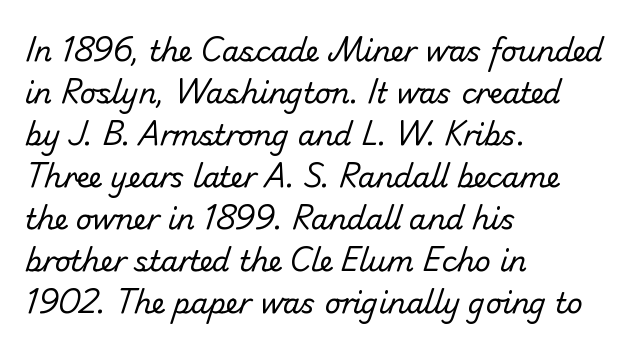
The image shows 28 px regular-weight sans-serif type; set left-aligned, normal line spacing (1.5x), normal letter spacing, not underlined; low stroke contrast and a small x-height.
